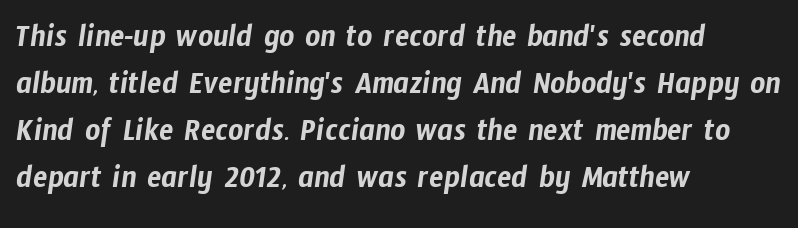
{"serif": "no", "width": "condensed", "stroke_contrast": "low", "x_height": "medium", "monospaced": "no", "underline": "no", "align": "left", "line_spacing": "normal", "line_spacing_ratio": 1.42, "letter_spacing": "normal", "letter_spacing_em": 0.0, "glyph_px": 33}
